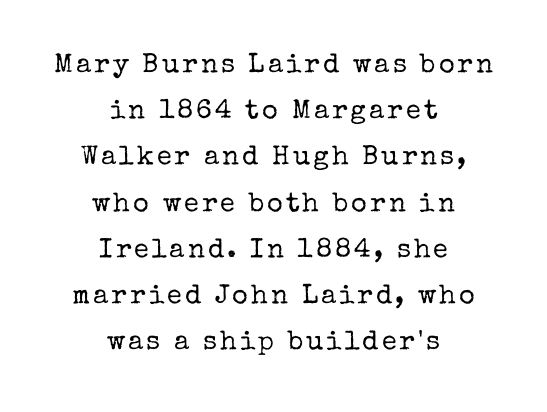
Quick note: not italic, upright. Is the type heavy? It reads as light-to-regular instead. Horizontally, the lines are justified to the midpoint only. No word sits above an underline.
